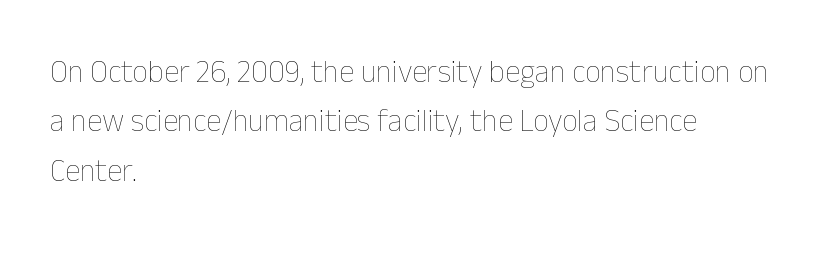
{"italic": "no", "bold": "no", "weight": "thin", "width": "normal", "stroke_contrast": "low", "x_height": "medium", "monospaced": "no", "underline": "no", "align": "left", "line_spacing": "normal", "line_spacing_ratio": 1.59, "letter_spacing": "normal", "letter_spacing_em": 0.0, "glyph_px": 31}
